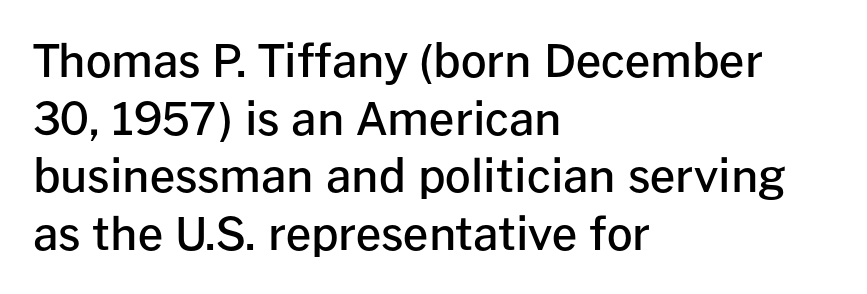
The image shows 45 px semibold sans-serif type, upright; set left-aligned, normal line spacing (1.28x), normal letter spacing, not underlined; low stroke contrast and a medium x-height.
